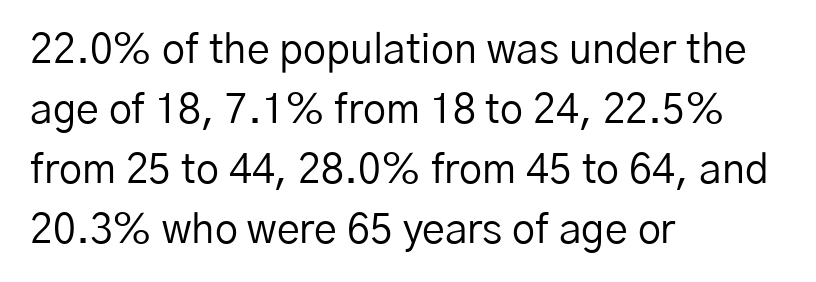
In terms of leading, this rendering sits right in the middle. Every stem runs plumb, perpendicular to the baseline. Underline: absent. The typeface has the unassuming heft of standard copy or less.
